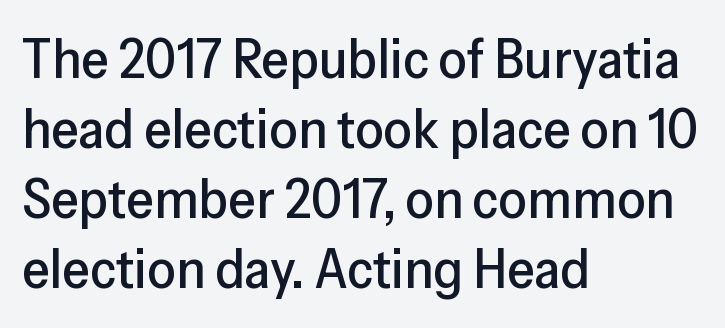
Default kerning and tracking; the words read as compact shapes. The rendering shows plain stroke endings on the letterforms — a sans-serif design. The letters stand straight up with perfectly vertical stems. The lines are quadded left.
